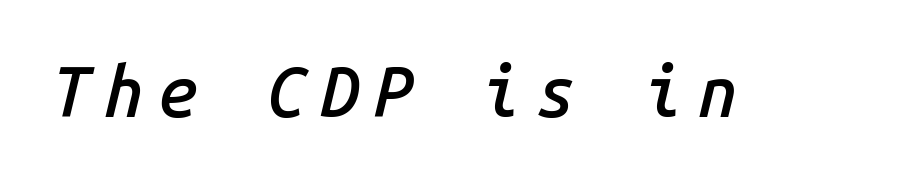
These lines carry some extra weight — a demibold, not a full bold. Posture: slanted. Words float on clear page, feet unadorned. In terms of letterspacing, this is a distinctly airy, spread setting. Is this a fixed-width face? Yes — each glyph sits in an identical cell.
